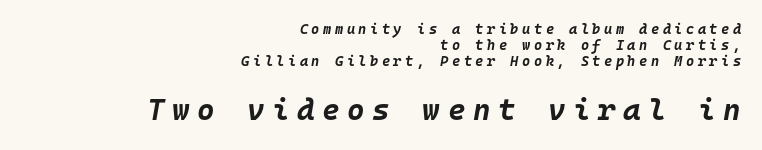
Think of a typewriter: that constant character pitch is what you see here. No word sits above an underline. Italic? Definitely — the glyphs are oblique. The passage shown begins with its smaller block and ends with its larger one.
